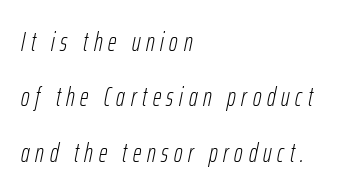
{"italic": "yes", "lean": "right", "slant_degrees": 12, "bold": "no", "underline": "no", "align": "left", "line_spacing": "loose", "line_spacing_ratio": 2.13, "letter_spacing": "wide", "letter_spacing_em": 0.22, "glyph_px": 26}
